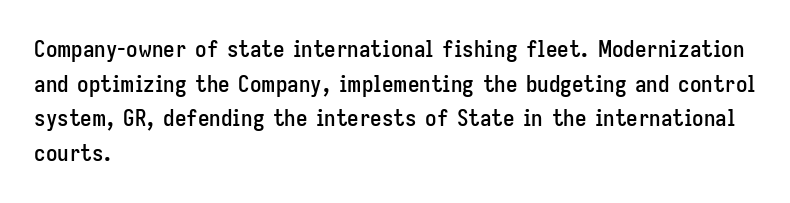
{"italic": "no", "underline": "no", "align": "left", "line_spacing": "normal", "line_spacing_ratio": 1.51, "letter_spacing": "normal", "letter_spacing_em": 0.0, "glyph_px": 23}
